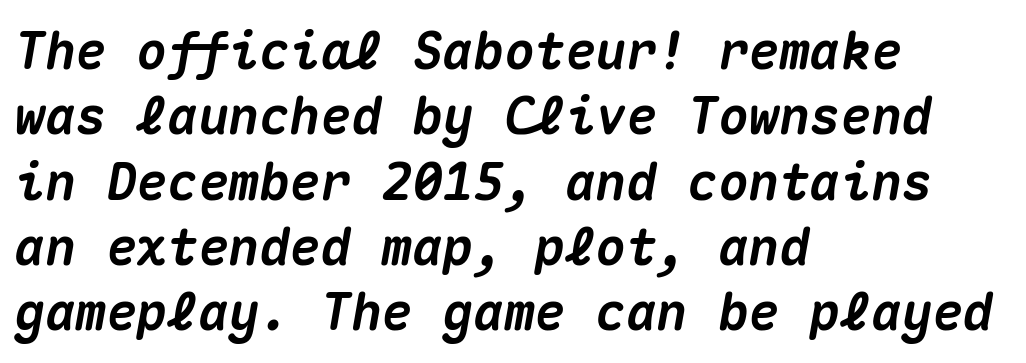
The image shows 51 px heavy type, italic (leaning right), monospaced; set left-aligned, normal line spacing (1.28x), normal letter spacing, not underlined; medium stroke contrast and a medium x-height.
